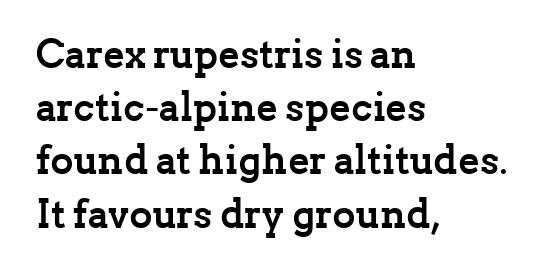
The passage shown stacks its lines at a standard gap. The baseline area is clear. Think of a printed novel: that variable character pitch is what you see here. Compared with an ordinary text face, these strokes are far heavier — a full bold. The tracking reads as untouched default to a designer's eye. Horizontal alignment here is leftward, the default for most running prose.
